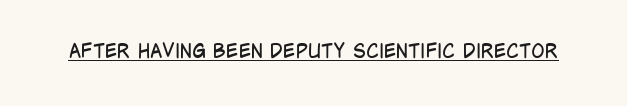
The image shows 20 px text type, upright; set normal letter spacing, underlined.
